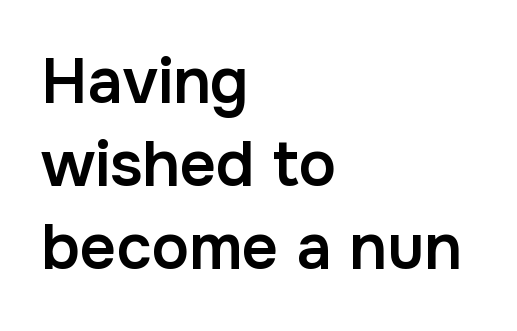
Q: Is the text bold? A: Semi-bold.
Q: Is the text italic (slanted)? A: No, it is upright.
Q: Is the typeface a serif or a sans-serif typeface? A: Sans-serif.
Q: Is the text underlined? A: No.
Q: How is the paragraph aligned? A: Left-aligned.
Q: Is the spacing between letters normal or unusually wide? A: Normal.
Q: Is the spacing between lines tight, normal or loose? A: Normal.
Q: Width (condensed, normal, or wide)? A: Normal.
Q: Stroke contrast? A: Low.
Q: x-height? A: Medium.
Q: Monospaced? A: No.
